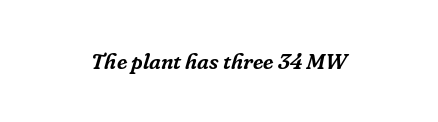
The image shows 22 px text type, italic (leaning right); set centered, normal letter spacing, not underlined.
